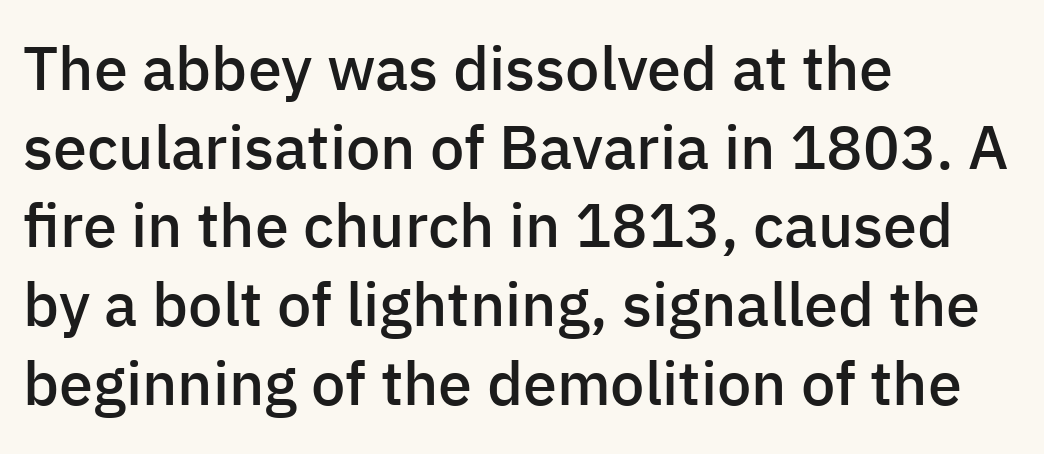
{"serif": "no", "italic": "no", "bold": "semi", "weight": "semibold", "width": "normal", "stroke_contrast": "low", "x_height": "medium", "monospaced": "no", "underline": "no", "align": "left", "line_spacing": "normal", "line_spacing_ratio": 1.29, "letter_spacing": "normal", "letter_spacing_em": 0.0, "glyph_px": 61}
